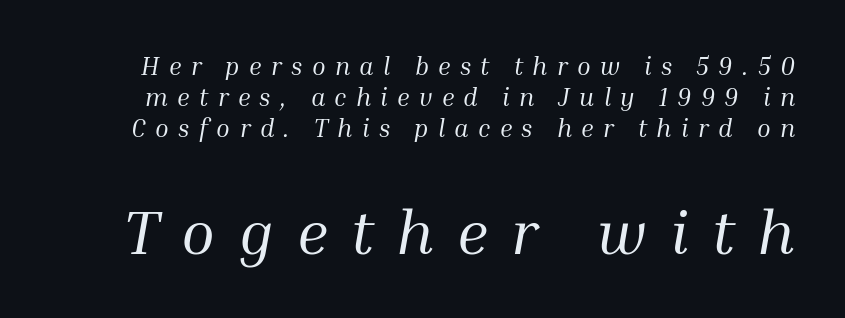
The image shows 62 px regular-weight serif type, italic (leaning right); set line spacing 1.24x, unusually wide letter spacing (+0.37 em), not underlined; the second (bottom) block is 2.48x larger; medium stroke contrast and a medium x-height.
